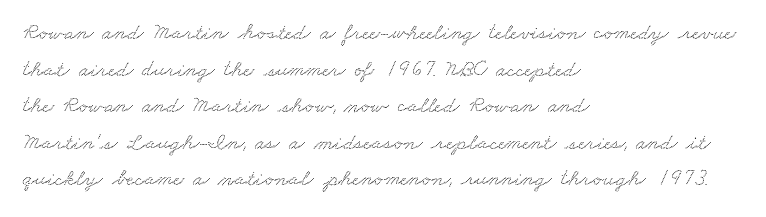
Caption: multi-line text, flush left, ragged right. Only glyphs here, with clear space below each row. Vertically, the passage feels balanced, rows spaced as you'd expect. Here the glyphs are tracked normally, forming tight word shapes.
